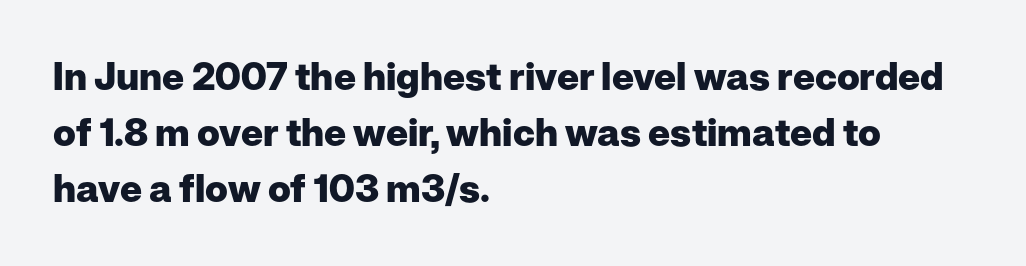
The image shows 38 px heavy sans-serif type, upright; set left-aligned, normal line spacing (1.48x), normal letter spacing, not underlined; low stroke contrast and a medium x-height.
